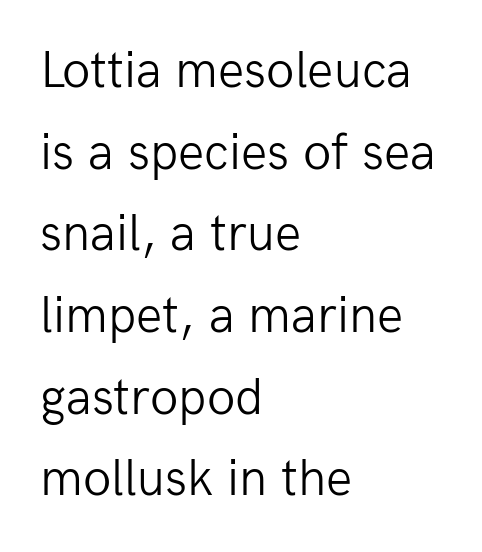
The image shows 52 px light sans-serif type, upright; set left-aligned, normal line spacing (1.57x), normal letter spacing, not underlined; low stroke contrast and a medium x-height.
